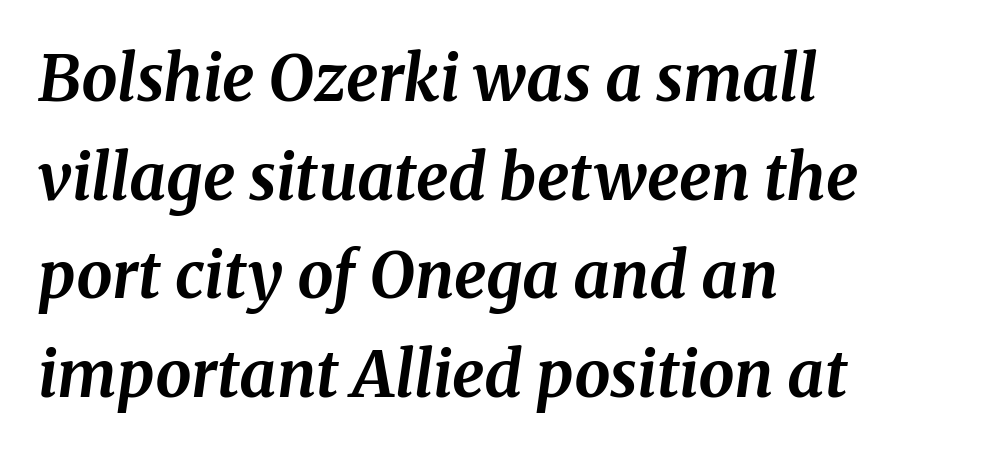
The image shows 64 px bold serif type, italic (leaning right); set left-aligned, normal line spacing (1.54x), normal letter spacing, not underlined; medium stroke contrast and a medium x-height.
